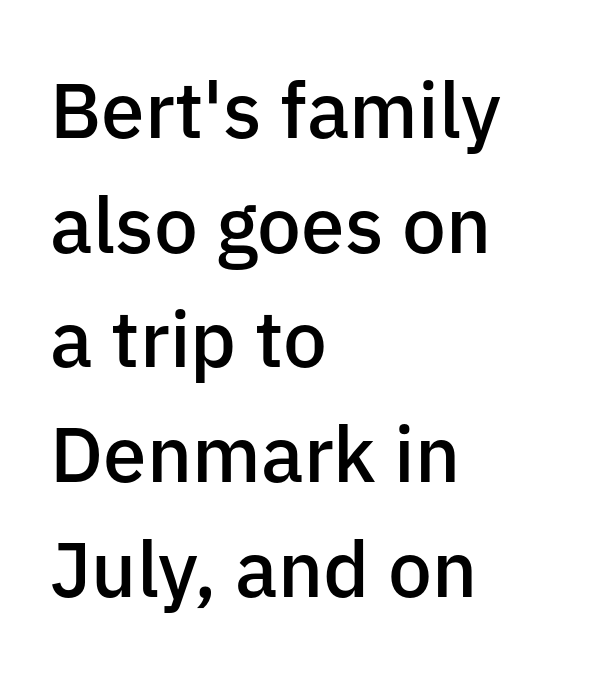
{"serif": "no", "italic": "no", "bold": "semi", "weight": "semibold", "width": "normal", "stroke_contrast": "low", "x_height": "medium", "monospaced": "no", "underline": "no", "align": "left", "line_spacing": "normal", "line_spacing_ratio": 1.47, "letter_spacing": "normal", "letter_spacing_em": 0.0, "glyph_px": 78}
